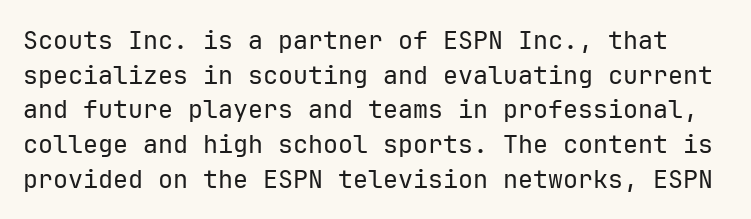
Q: Is the text bold? A: No.
Q: Is the text italic (slanted)? A: No, it is upright.
Q: Is the text underlined? A: No.
Q: Is the spacing between letters normal or unusually wide? A: Normal.
Q: Is the spacing between lines tight, normal or loose? A: Normal.
